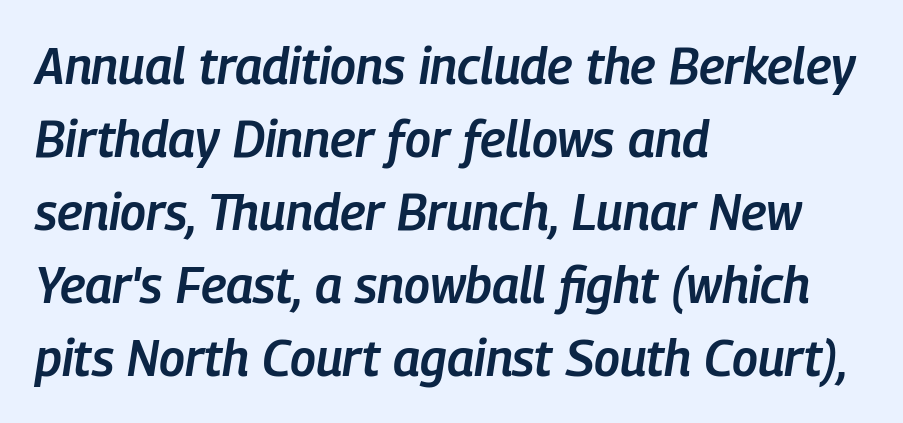
Reading down the block, your eye returns to a fixed left position each line. Default kerning and tracking; the words read as compact shapes. Quick note: italic. The specimen omits any rule beneath the text block's lines. The designer left line spacing at the default.
